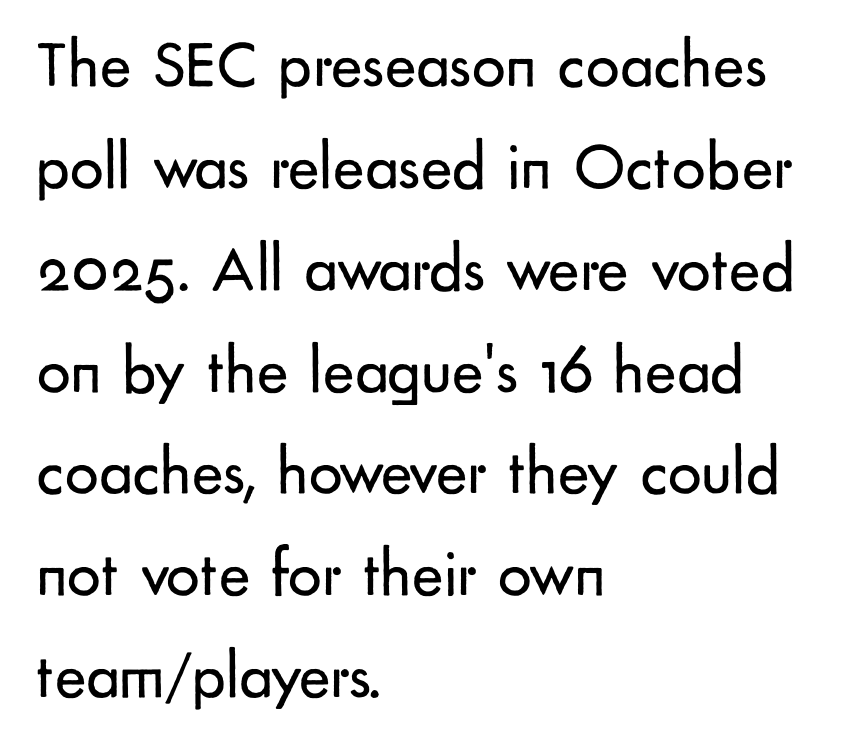
Q: Is the text bold? A: No.
Q: Is the text italic (slanted)? A: No, it is upright.
Q: Is the typeface a serif or a sans-serif typeface? A: Sans-serif.
Q: Is the text underlined? A: No.
Q: How is the paragraph aligned? A: Left-aligned.
Q: Is the spacing between letters normal or unusually wide? A: Normal.
Q: Is the spacing between lines tight, normal or loose? A: Normal.
Q: Width (condensed, normal, or wide)? A: Normal.
Q: Stroke contrast? A: Low.
Q: x-height? A: Small.
Q: Monospaced? A: No.
